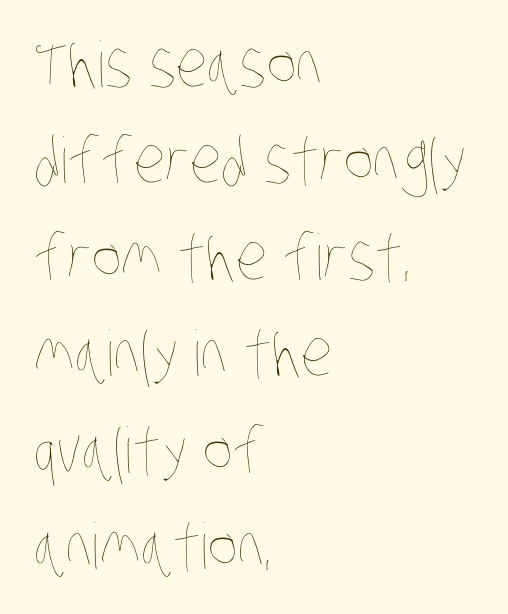
The string is rendered with underlining switched off. Short note: letters normally spaced. Proportional: the letters do not fall into vertical columns. A typesetter would call this leading conventional body-copy spacing. Caption: multi-line text, flush left, ragged right.
